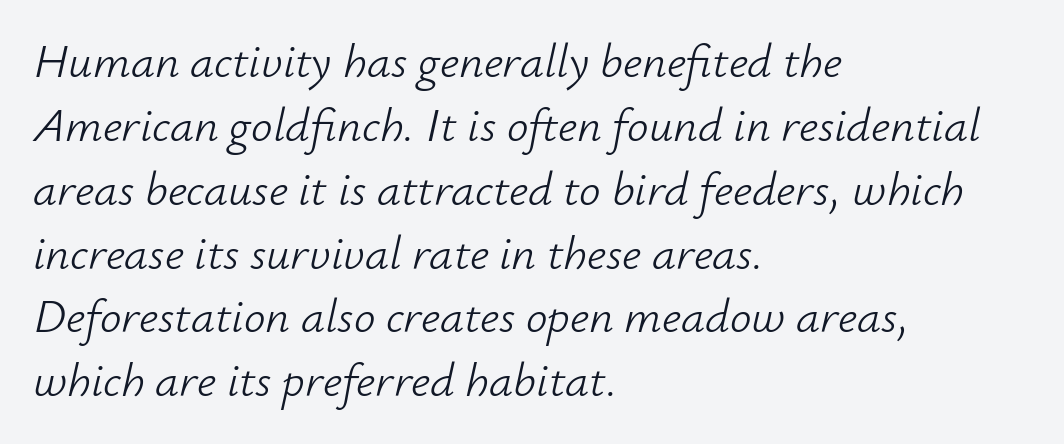
Q: Is the text bold? A: No.
Q: Is the text italic (slanted)? A: Yes, it leans right by about 12 degrees.
Q: Is the text underlined? A: No.
Q: How is the paragraph aligned? A: Left-aligned.
Q: Is the spacing between letters normal or unusually wide? A: Normal.
Q: Is the spacing between lines tight, normal or loose? A: Normal.
Q: Width (condensed, normal, or wide)? A: Normal.
Q: Stroke contrast? A: Low.
Q: x-height? A: Small.
Q: Monospaced? A: No.
